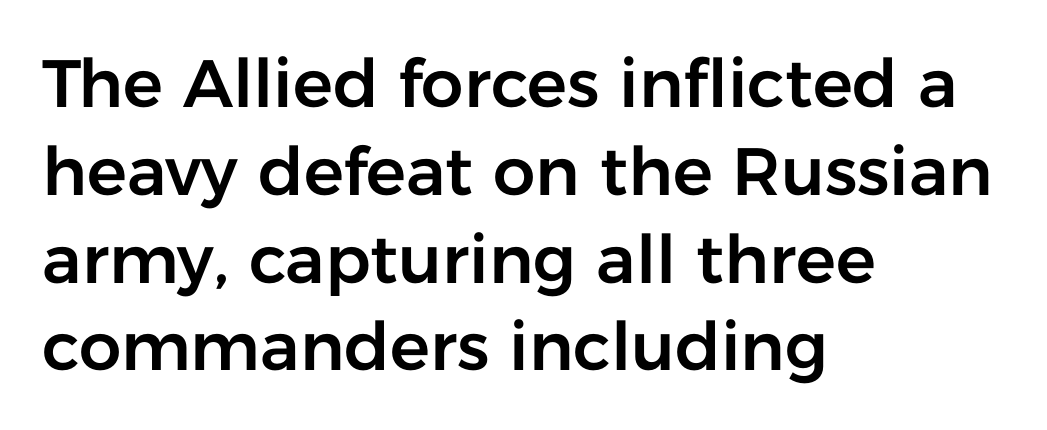
The image shows 67 px sans-serif type, upright; set left-aligned, normal line spacing (1.31x), normal letter spacing, not underlined; low stroke contrast and a medium x-height.
